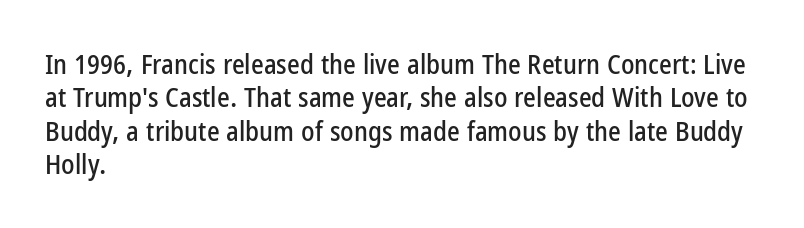
{"italic": "no", "underline": "no", "align": "left", "line_spacing_ratio": 1.24, "letter_spacing": "normal", "letter_spacing_em": 0.0, "glyph_px": 27}
